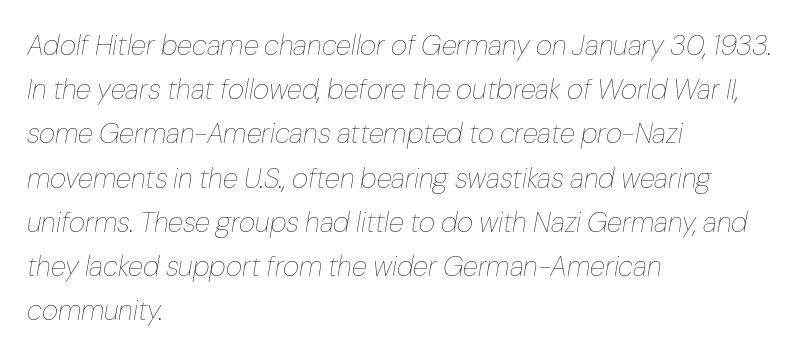
{"italic": "yes", "lean": "right", "slant_degrees": 10, "bold": "no", "weight": "thin", "width": "normal", "stroke_contrast": "low", "x_height": "medium", "monospaced": "no", "underline": "no", "align": "left", "line_spacing": "normal", "line_spacing_ratio": 1.58, "letter_spacing": "normal", "letter_spacing_em": 0.0, "glyph_px": 28}
